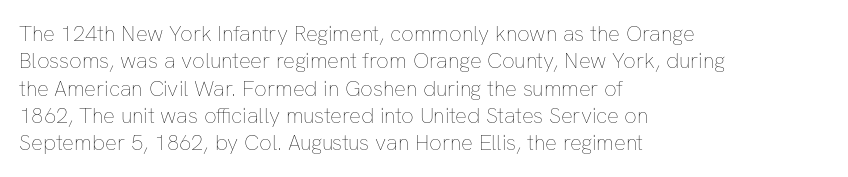
Q: Is the text bold? A: No.
Q: Is the text italic (slanted)? A: No, it is upright.
Q: Is the text underlined? A: No.
Q: How is the paragraph aligned? A: Left-aligned.
Q: Is the spacing between letters normal or unusually wide? A: Normal.
